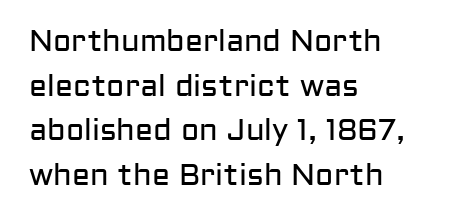
{"serif": "no", "italic": "no", "bold": "no", "weight": "regular", "width": "normal", "stroke_contrast": "low", "x_height": "medium", "monospaced": "no", "underline": "no", "align": "left", "line_spacing": "normal", "line_spacing_ratio": 1.49, "letter_spacing": "normal", "letter_spacing_em": 0.0, "glyph_px": 30}
